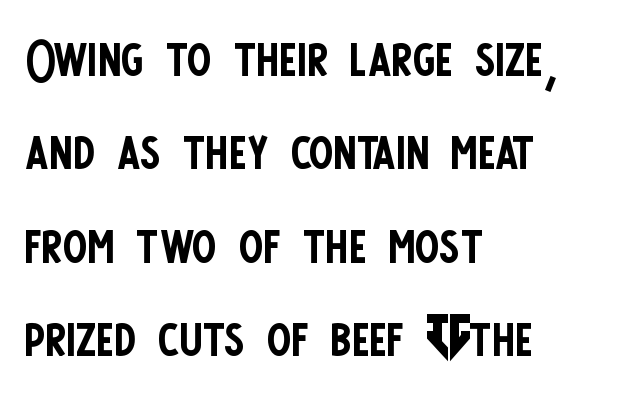
Just letters on the line, the space beneath them empty. The letters advance in unequal steps, a hallmark of proportional type. The rendering keeps characters at their native spacing. Left-aligned paragraph, ragged on the right. These glyphs show unthickened strokes, regular width or finer.
